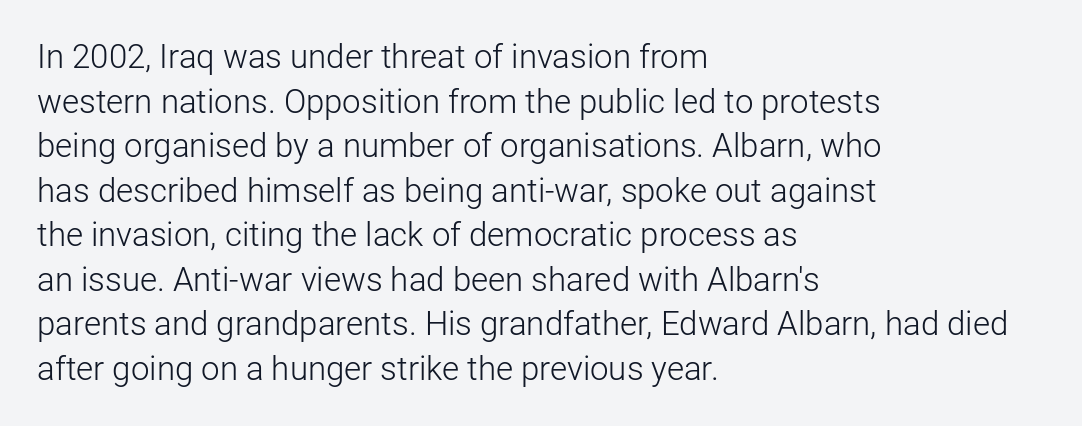
The image shows 33 px light sans-serif type, upright; set left-aligned, normal line spacing (1.35x), normal letter spacing, not underlined; low stroke contrast and a medium x-height.
